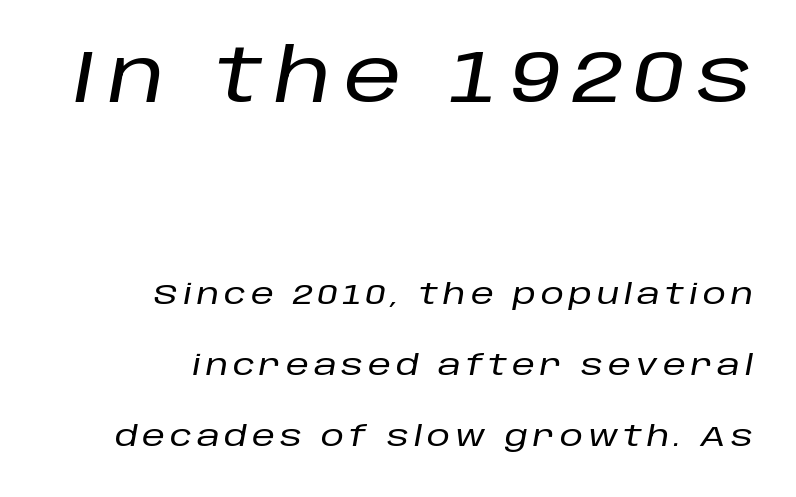
{"italic": "yes", "lean": "right", "slant_degrees": 10, "width": "normal", "stroke_contrast": "low", "x_height": "large", "monospaced": "no", "underline": "no", "align": "right", "line_spacing": "loose", "line_spacing_ratio": 2.45, "larger_block": "first", "size_ratio": 2.52, "glyph_px": 73}
